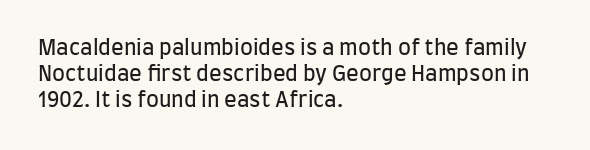
Visually the block forms a straight wall on the left and a jagged coastline on the right. This sample uses plain, unmodified letter spacing. The face looks like a standard text weight, possibly lighter. Check under the words: just untouched page. Does the lettering tilt? It doesn't — this is upright.
